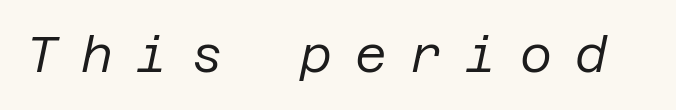
{"italic": "yes", "lean": "right", "slant_degrees": 12, "bold": "no", "weight": "regular", "width": "normal", "stroke_contrast": "low", "x_height": "large", "underline": "no", "letter_spacing": "wide", "letter_spacing_em": 0.47, "glyph_px": 49}
